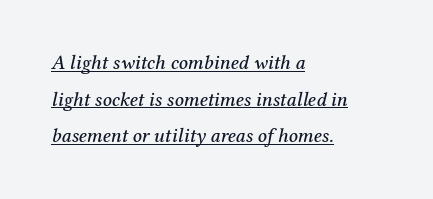
Every character sits at an angle, as italics do. The rag falls on the right side of this text block. Glance below the letters and you will spot a drawn line. Is the letter spacing exaggerated? No — it looks like the ordinary default.
